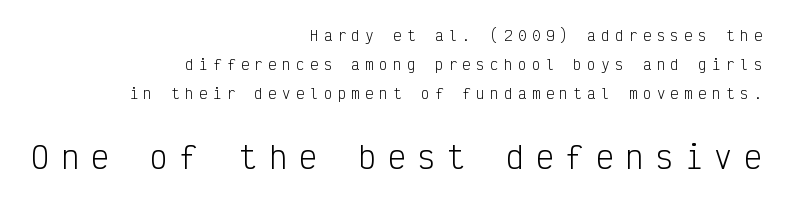
Q: Is the text bold? A: No.
Q: Is the text italic (slanted)? A: No, it is upright.
Q: Is the typeface a serif or a sans-serif typeface? A: Sans-serif.
Q: Is the text underlined? A: No.
Q: How is the paragraph aligned? A: Right-aligned.
Q: Is the spacing between letters normal or unusually wide? A: Unusually wide.
Q: Is the spacing between lines tight, normal or loose? A: Loose.
Q: Which block of text is set in a larger size, the first (top) or the second (bottom)? A: The second (bottom) one.
Q: Width (condensed, normal, or wide)? A: Condensed.
Q: Stroke contrast? A: Low.
Q: x-height? A: Medium.
Q: Monospaced? A: Yes.
